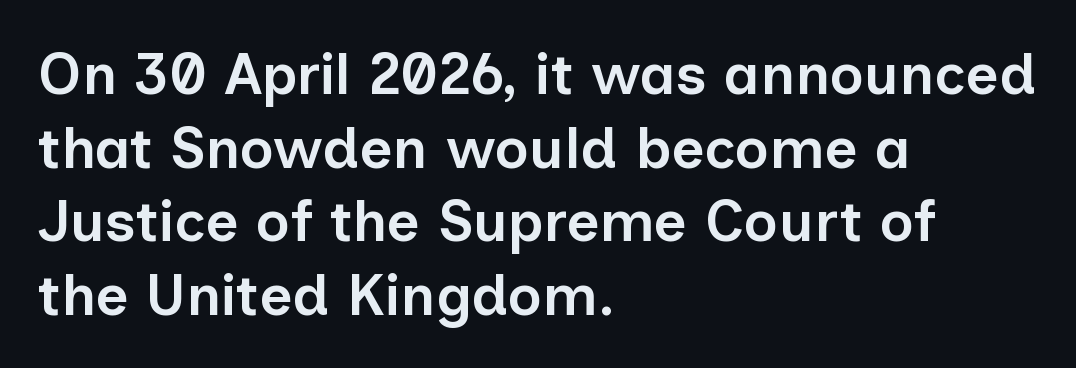
Q: Is the text bold? A: Semi-bold.
Q: Is the text italic (slanted)? A: No, it is upright.
Q: Is the typeface a serif or a sans-serif typeface? A: Sans-serif.
Q: Is the text underlined? A: No.
Q: How is the paragraph aligned? A: Left-aligned.
Q: Is the spacing between letters normal or unusually wide? A: Normal.
Q: Is the spacing between lines tight, normal or loose? A: Normal.
Q: Width (condensed, normal, or wide)? A: Normal.
Q: Stroke contrast? A: Low.
Q: x-height? A: Medium.
Q: Monospaced? A: No.
